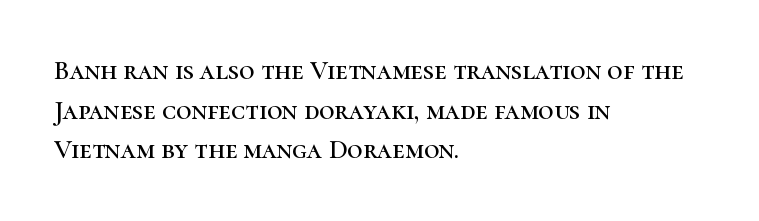
{"italic": "no", "underline": "no", "align": "left", "line_spacing": "normal", "line_spacing_ratio": 1.47, "letter_spacing": "normal", "letter_spacing_em": 0.0, "glyph_px": 27}
